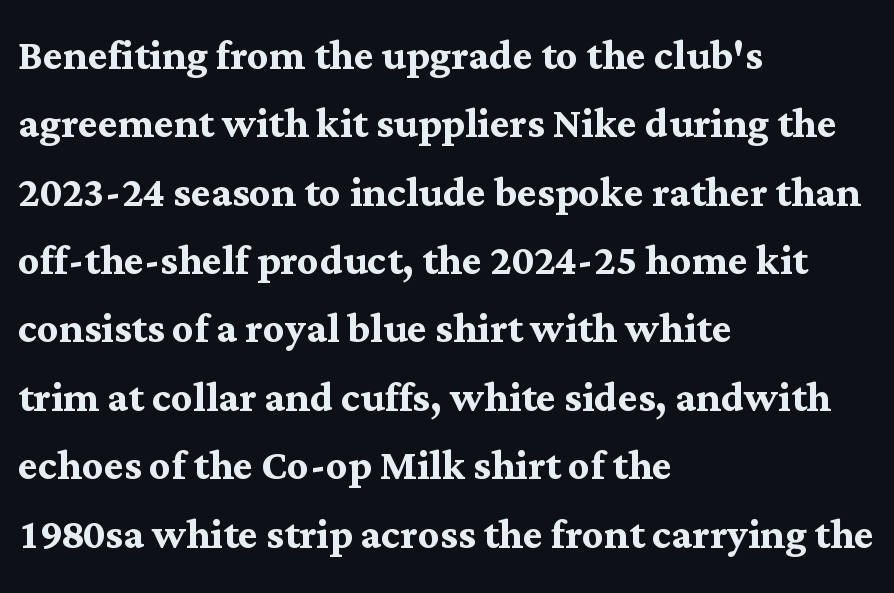
{"serif": "yes", "italic": "no", "bold": "yes", "weight": "semibold", "width": "normal", "stroke_contrast": "medium", "x_height": "medium", "monospaced": "no", "underline": "no", "align": "left", "line_spacing": "normal", "line_spacing_ratio": 1.29, "letter_spacing": "normal", "letter_spacing_em": 0.0, "glyph_px": 53}
